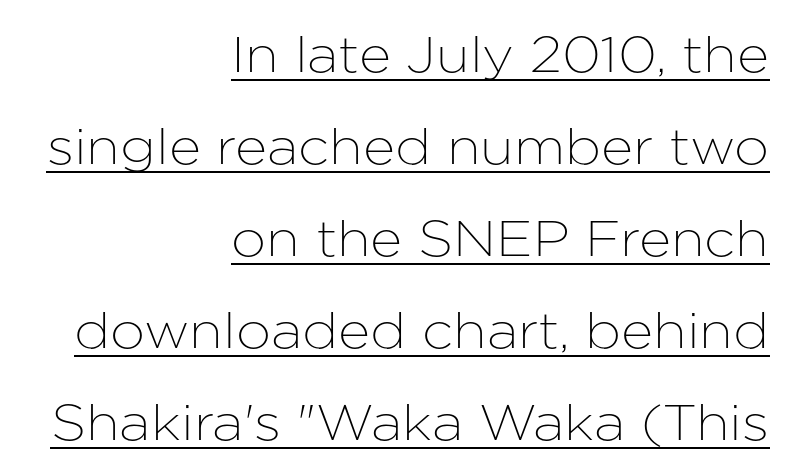
A rule runs beneath these lines of type. The axis of the letterforms is exactly vertical. In CSS terms this would be text-align: right. Nothing sits at the stroke ends, so this counts as sans-serif.
